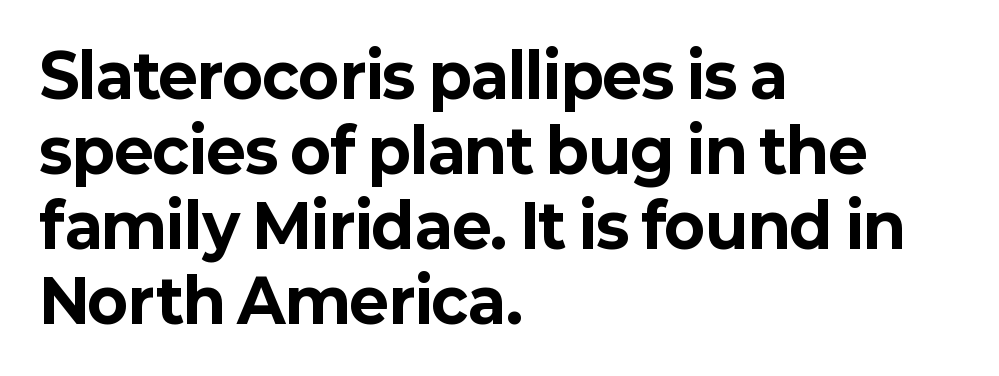
The image shows 60 px bold sans-serif type, upright; set left-aligned, normal line spacing (1.25x), normal letter spacing, not underlined; low stroke contrast and a medium x-height.
